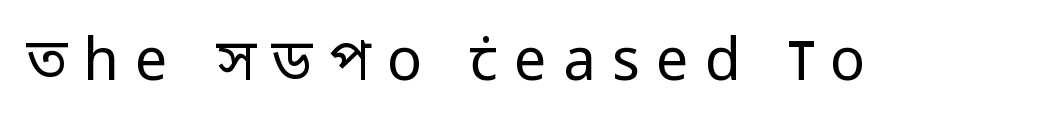
{"serif": "no", "italic": "no", "bold": "no", "weight": "regular", "width": "condensed", "stroke_contrast": "low", "x_height": "large", "monospaced": "no", "underline": "no", "letter_spacing": "wide", "letter_spacing_em": 0.28, "glyph_px": 58}
